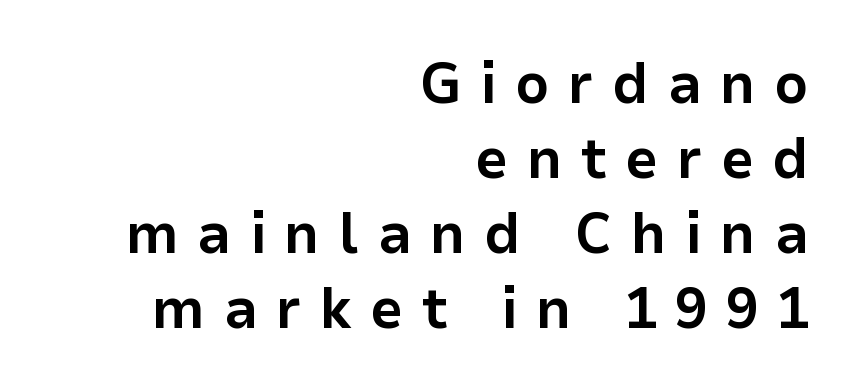
The passage shown is not underscored anywhere. This is the regular roman posture of the typeface. If you measured baseline to baseline, you'd find a middling distance. Letterform terminals end flat and unadorned throughout the passage.
